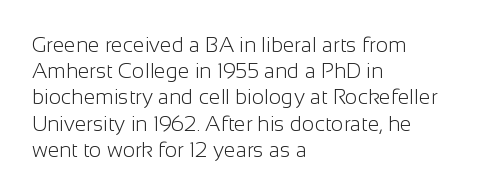
The image shows 21 px text type, upright; set left-aligned, normal line spacing (1.25x), normal letter spacing, not underlined.
